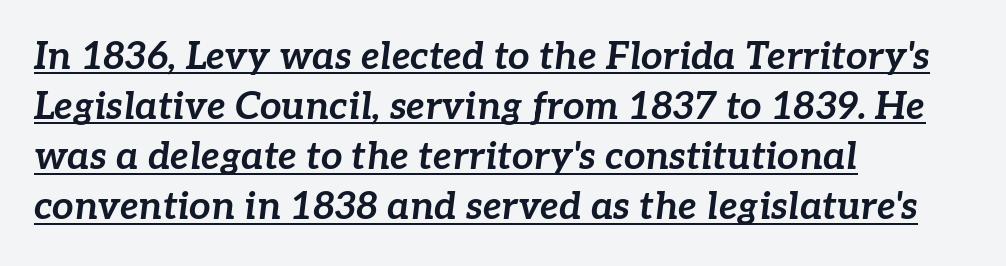
The glyphs are accompanied by a horizontal stroke just below them. Think of a printed novel: that variable character pitch is what you see here. Each line starts at the same left margin while the right side varies. Baseline-to-baseline distance is the conventional proportion of letter height.
